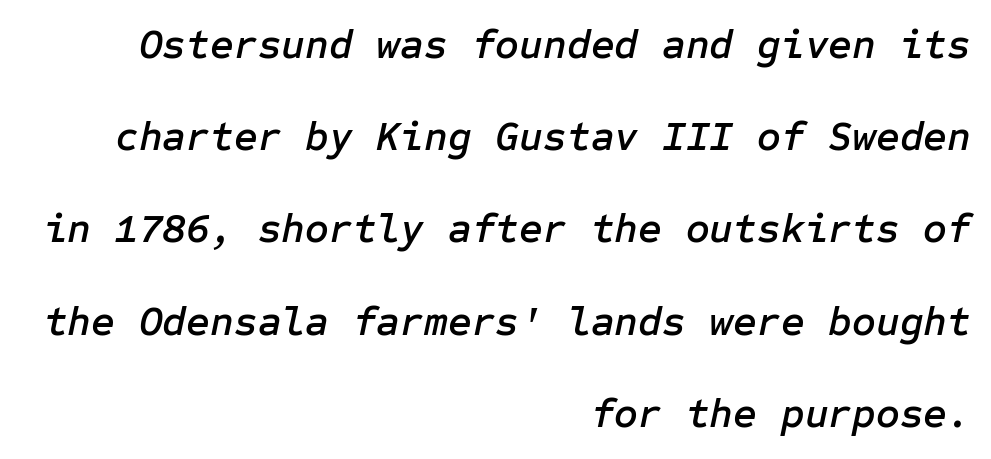
Q: Is the text italic (slanted)? A: Yes, it leans right by about 12 degrees.
Q: Is the text underlined? A: No.
Q: How is the paragraph aligned? A: Right-aligned.
Q: Is the spacing between letters normal or unusually wide? A: Normal.
Q: Is the spacing between lines tight, normal or loose? A: Loose.
Q: Width (condensed, normal, or wide)? A: Normal.
Q: Stroke contrast? A: Low.
Q: x-height? A: Medium.
